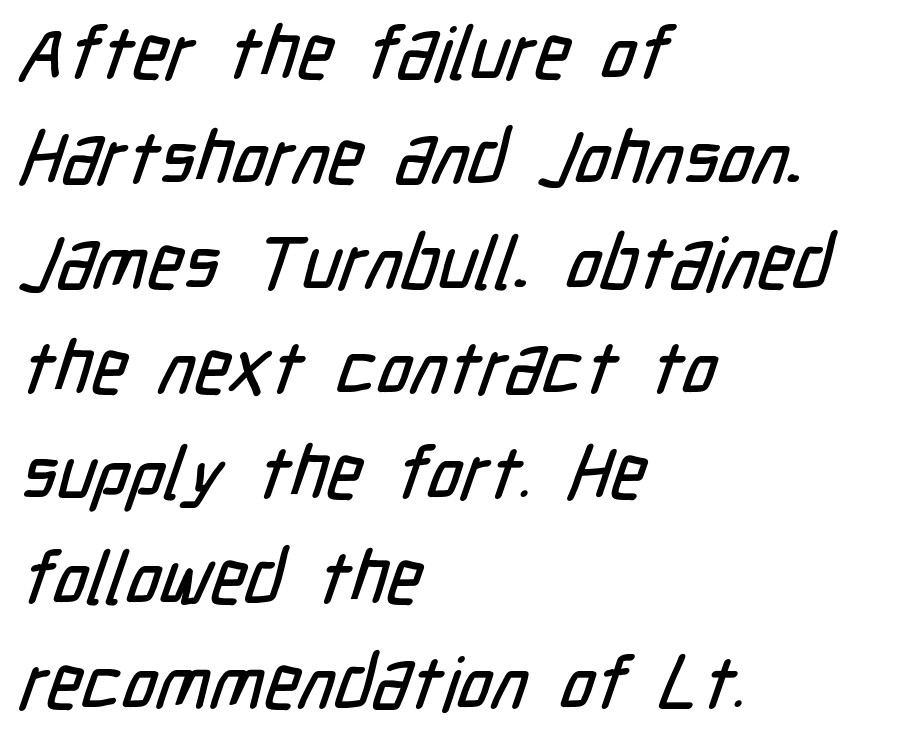
The image shows 74 px condensed sans-serif type; set left-aligned, normal line spacing (1.42x), normal letter spacing, not underlined; low stroke contrast and a medium x-height.
